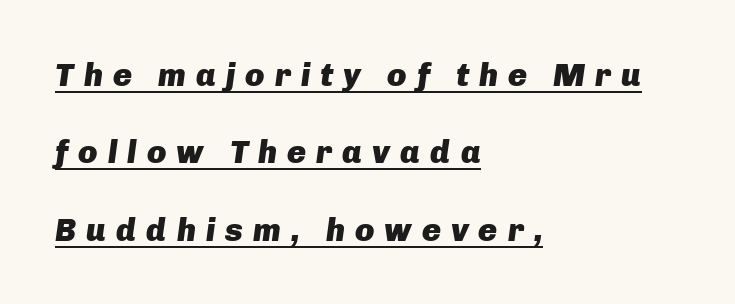
Q: Is the text bold? A: Yes.
Q: Is the text italic (slanted)? A: Yes, it leans right by about 8 degrees.
Q: Is the text underlined? A: Yes.
Q: How is the paragraph aligned? A: Left-aligned.
Q: Is the spacing between letters normal or unusually wide? A: Unusually wide.
Q: Is the spacing between lines tight, normal or loose? A: Loose.
Q: Width (condensed, normal, or wide)? A: Normal.
Q: Stroke contrast? A: Low.
Q: x-height? A: Medium.
Q: Monospaced? A: No.
